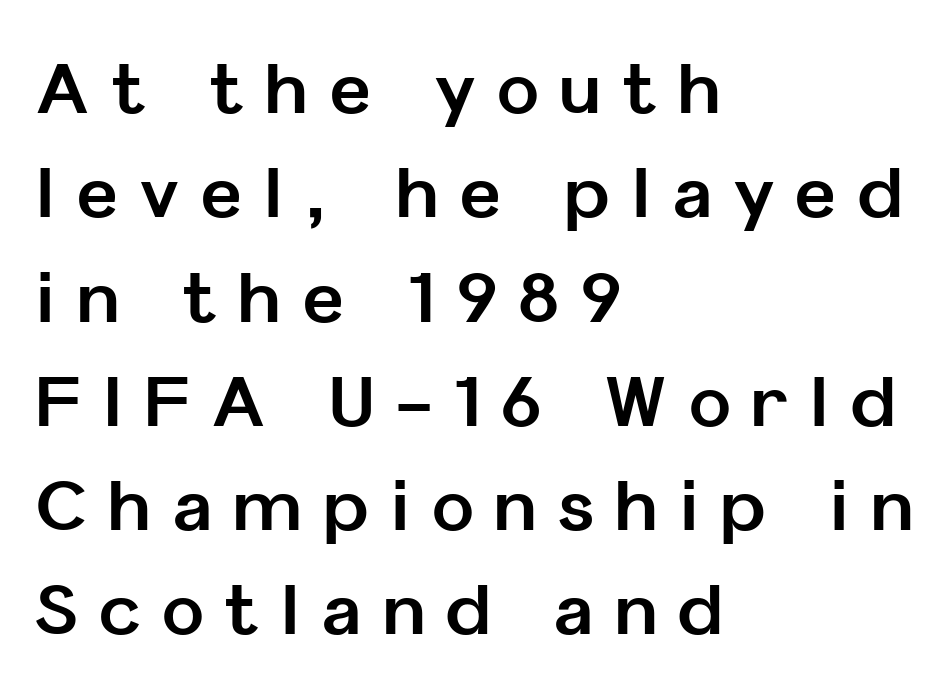
Character widths vary here, with narrow letters taking less room than wide ones. The rendering uses a moderate line-height, typical for paragraphs. The baseline area is clear. Glyph-to-glyph distance is far greater than everyday printed text.
